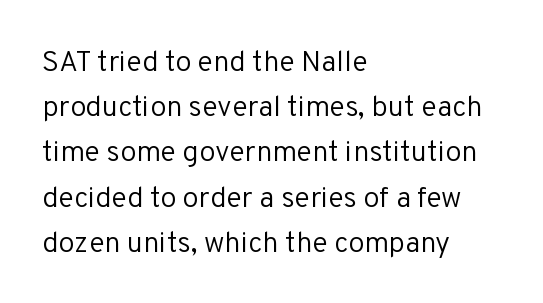
This is sans-serif lettering, the kind often seen on screens and signage. The lettering stays uniformly vertical, giving the passage a roman look. Beneath every word, the page is bare. The face used here is proportionally spaced, like ordinary book or web type. Summary of weight: not heavy and not bold.
